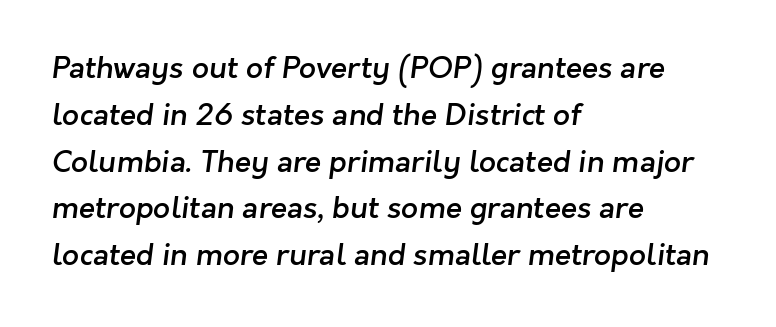
The space directly below the letters is spotless. Default kerning and tracking; the words read as compact shapes. The glyphs have the mass of a demibold cut, below bold. You could not count columns in this text — the font is proportionally spaced. Each new line begins a customary step beneath the previous one.
